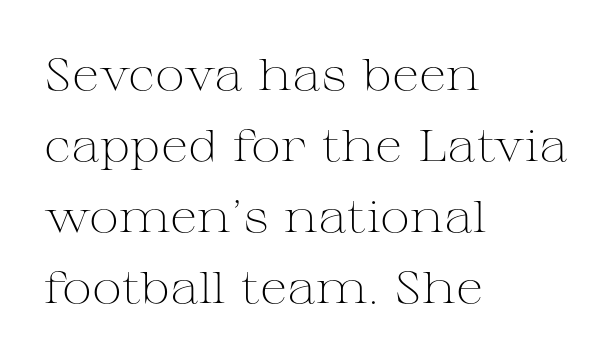
Q: Is the text bold? A: No.
Q: Is the text italic (slanted)? A: No, it is upright.
Q: Is the typeface a serif or a sans-serif typeface? A: Serif.
Q: Is the text underlined? A: No.
Q: How is the paragraph aligned? A: Left-aligned.
Q: Is the spacing between letters normal or unusually wide? A: Normal.
Q: Is the spacing between lines tight, normal or loose? A: Normal.
Q: Width (condensed, normal, or wide)? A: Wide.
Q: Stroke contrast? A: Medium.
Q: x-height? A: Medium.
Q: Monospaced? A: No.
